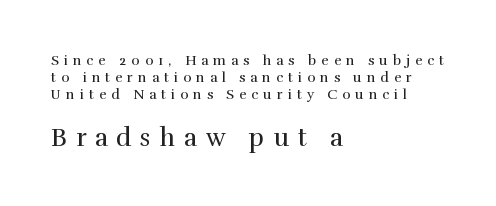
Honestly, the letter spacing is so wide it's the main thing you notice. These lines are set flush left with a ragged right edge. Check the space under the baseline: it is left empty. Whoever set this made the second block the dominant, larger element.
